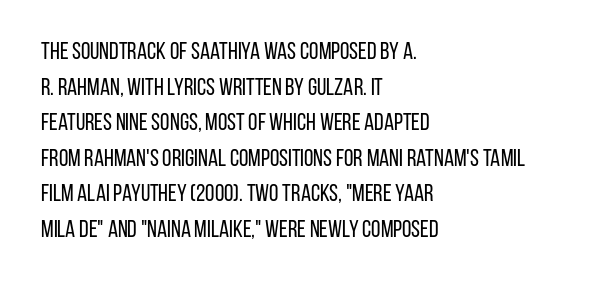
No italicization has been applied; the sample stays upright. Each line starts at the same left margin while the right side varies. Weight: regular or lighter. Compared with typical paragraphs, the rows here are spaced about the same. No extra tracking has been applied to these lines. Any mark beneath the type? The region is blank.
